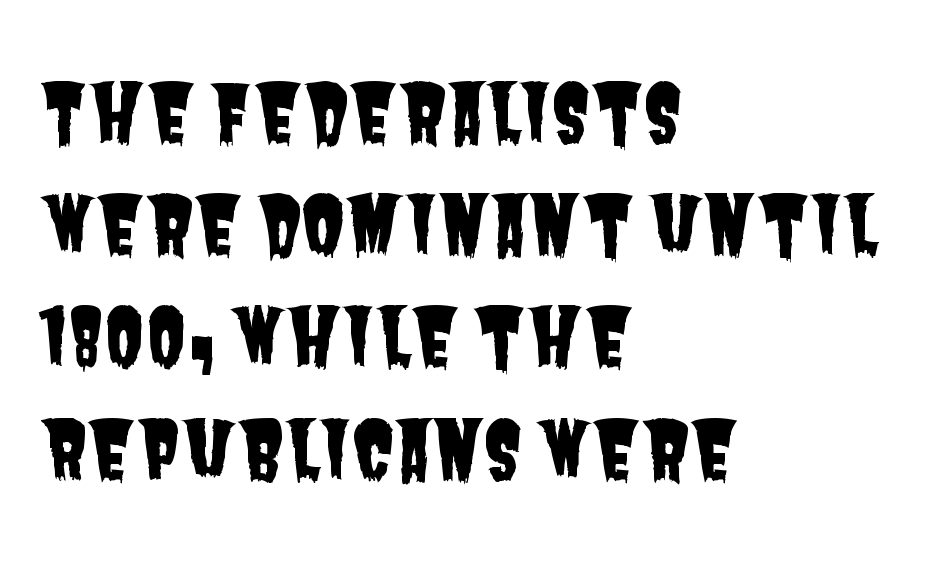
The image shows 79 px condensed sans-serif type; set left-aligned, normal line spacing (1.42x), normal letter spacing, not underlined; low stroke contrast and a large x-height.
